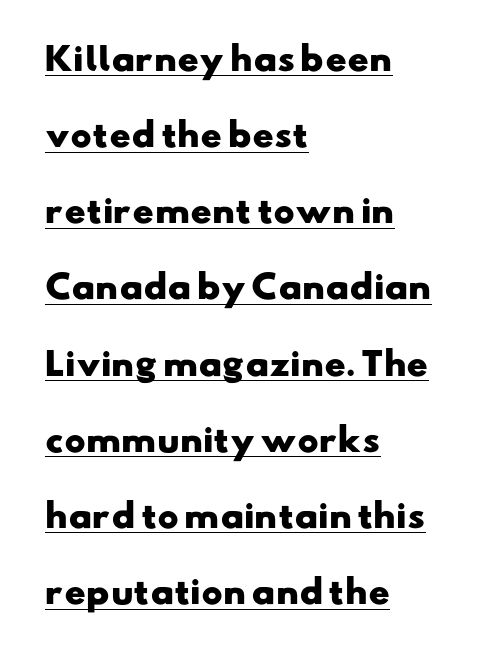
A sans-serif font was chosen for this passage. Honestly, the rows look like they've been pulled way apart. Heavy-handed strokes throughout: this text is bold. Horizontal alignment here is leftward, the default for most running prose.
